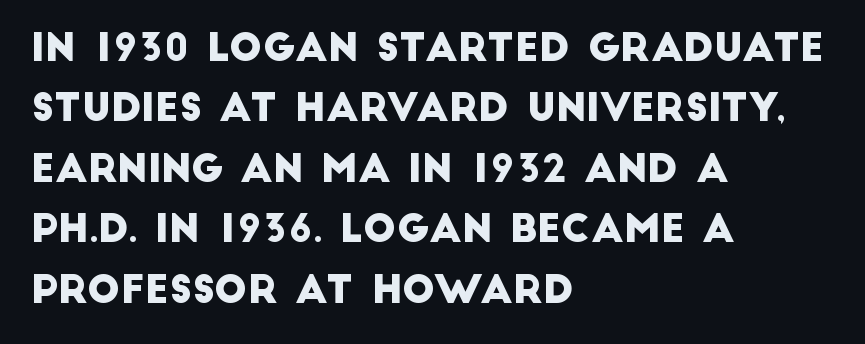
Regarding leading, the lines here are spaced in the standard way. Observe the ordinary spacing: letters are neighbours, not strangers. The passage shown is typed in a proportional face where columns would drift. Horizontally, the lines are justified to the leading edge only.
